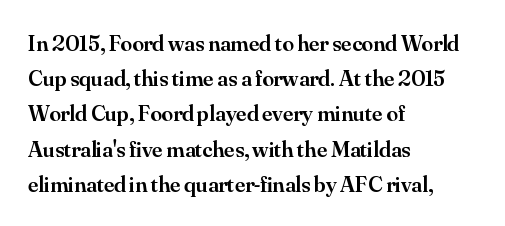
{"italic": "no", "bold": "semi", "underline": "no", "align": "left", "line_spacing": "normal", "line_spacing_ratio": 1.53, "letter_spacing": "normal", "letter_spacing_em": 0.0, "glyph_px": 23}
